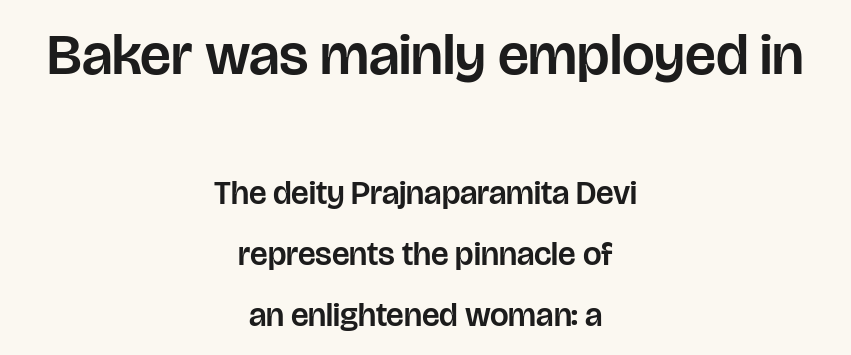
{"serif": "no", "italic": "no", "width": "normal", "stroke_contrast": "low", "x_height": "large", "monospaced": "no", "underline": "no", "align": "center", "line_spacing_ratio": 1.84, "letter_spacing": "normal", "letter_spacing_em": 0.0, "larger_block": "first", "size_ratio": 1.76, "glyph_px": 58}
